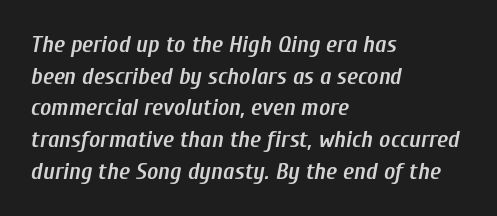
Q: Is the text bold? A: Semi-bold.
Q: Is the text italic (slanted)? A: Yes, it leans right by about 10 degrees.
Q: Is the text underlined? A: No.
Q: How is the paragraph aligned? A: Left-aligned.
Q: Is the spacing between letters normal or unusually wide? A: Normal.
Q: Is the spacing between lines tight, normal or loose? A: Normal.
